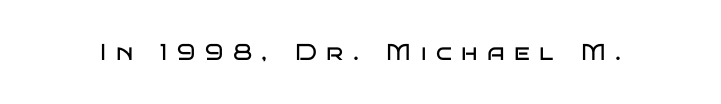
{"italic": "no", "bold": "no", "underline": "no", "letter_spacing": "wide", "letter_spacing_em": 0.41, "glyph_px": 23}
